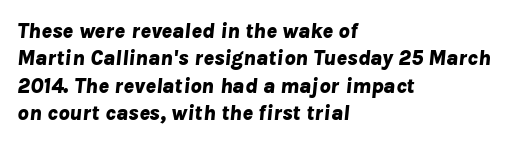
The image shows 22 px bold type, italic (leaning right); set left-aligned, line spacing 1.24x, normal letter spacing, not underlined.
